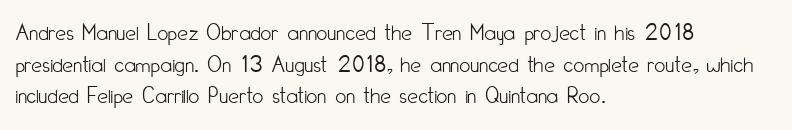
The image shows 24 px text type, upright; set left-aligned, normal line spacing (1.32x), normal letter spacing, not underlined.
